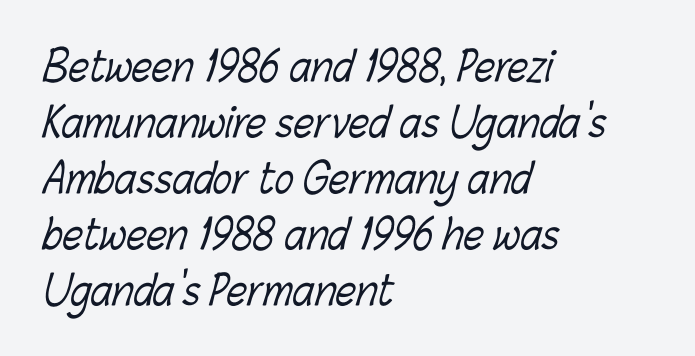
The image shows 40 px light, condensed type; set left-aligned, normal line spacing (1.4x), normal letter spacing, not underlined; low stroke contrast and a medium x-height.
